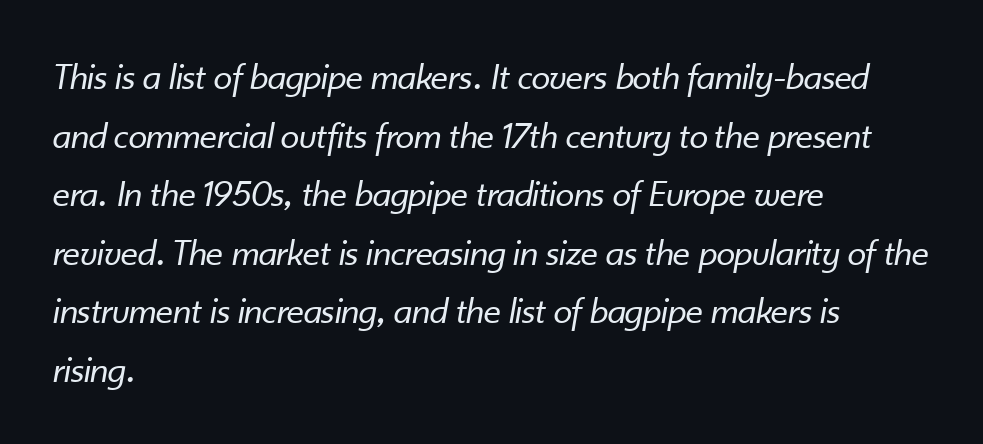
Q: Is the text bold? A: No.
Q: Is the text italic (slanted)? A: Yes, it leans right by about 10 degrees.
Q: Is the text underlined? A: No.
Q: How is the paragraph aligned? A: Left-aligned.
Q: Is the spacing between letters normal or unusually wide? A: Normal.
Q: Is the spacing between lines tight, normal or loose? A: Normal.
Q: Width (condensed, normal, or wide)? A: Normal.
Q: Stroke contrast? A: Low.
Q: x-height? A: Small.
Q: Monospaced? A: No.
